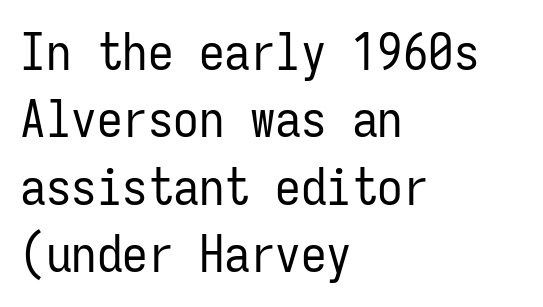
The image shows 51 px regular-weight, condensed sans-serif type, upright, monospaced; set left-aligned, normal line spacing (1.32x), normal letter spacing, not underlined; low stroke contrast and a medium x-height.
